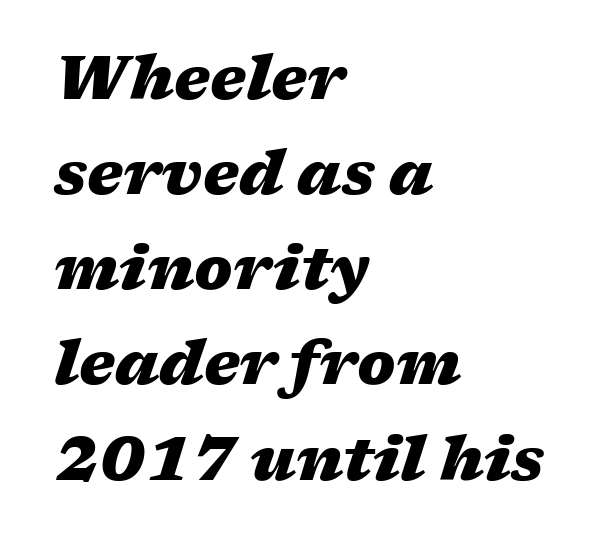
{"italic": "yes", "lean": "right", "slant_degrees": 17, "bold": "yes", "weight": "heavy", "width": "wide", "stroke_contrast": "medium", "x_height": "medium", "monospaced": "no", "underline": "no", "align": "left", "line_spacing": "normal", "line_spacing_ratio": 1.56, "letter_spacing": "normal", "letter_spacing_em": 0.0, "glyph_px": 61}
